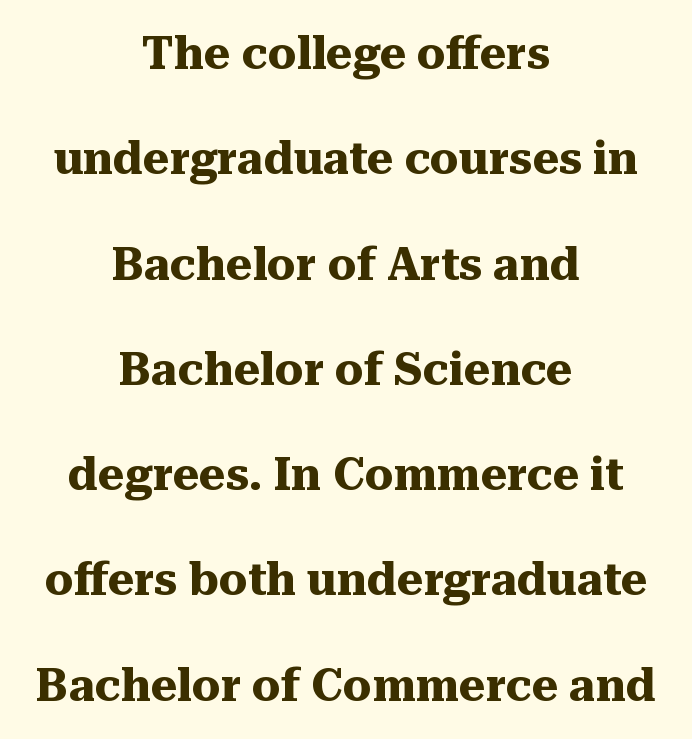
Q: Is the text bold? A: Yes.
Q: Is the text italic (slanted)? A: No, it is upright.
Q: Is the typeface a serif or a sans-serif typeface? A: Serif.
Q: Is the text underlined? A: No.
Q: How is the paragraph aligned? A: Centered.
Q: Is the spacing between letters normal or unusually wide? A: Normal.
Q: Is the spacing between lines tight, normal or loose? A: Loose.
Q: Width (condensed, normal, or wide)? A: Normal.
Q: Stroke contrast? A: Medium.
Q: x-height? A: Medium.
Q: Monospaced? A: No.
